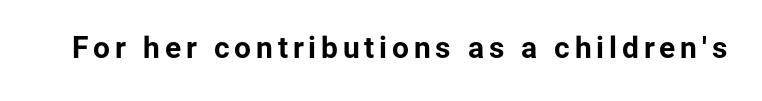
{"serif": "no", "italic": "no", "bold": "yes", "weight": "bold", "width": "normal", "stroke_contrast": "low", "x_height": "medium", "monospaced": "no", "underline": "no", "glyph_px": 30}
